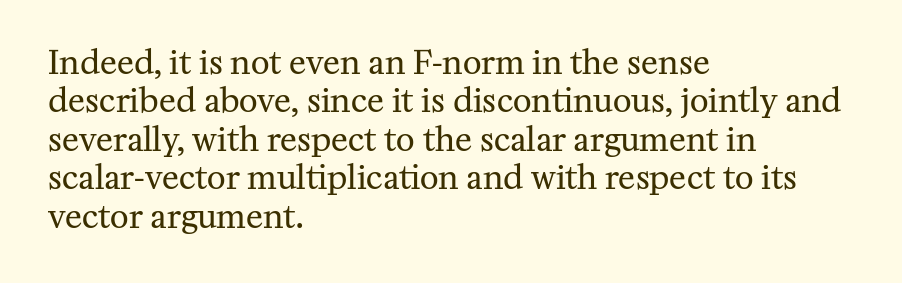
{"serif": "yes", "italic": "no", "bold": "no", "weight": "regular", "width": "normal", "stroke_contrast": "medium", "x_height": "medium", "monospaced": "no", "underline": "no", "align": "left", "line_spacing_ratio": 1.2, "letter_spacing": "normal", "letter_spacing_em": 0.0, "glyph_px": 32}
